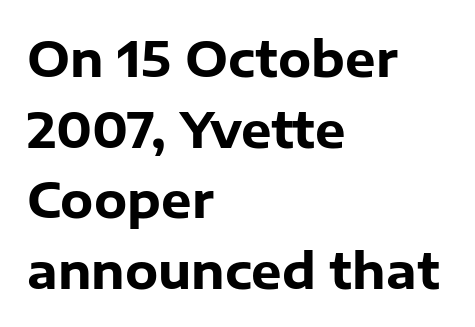
The image shows 48 px heavy sans-serif type, upright; set left-aligned, normal line spacing (1.47x), normal letter spacing, not underlined; low stroke contrast and a medium x-height.
